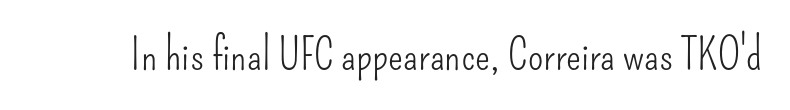
This is the regular roman posture of the typeface. No word sits above an underline. Character widths vary here, with narrow letters taking less room than wide ones. Summary of weight: not heavy and not bold. Characters follow at the spacing the type designer built in.
